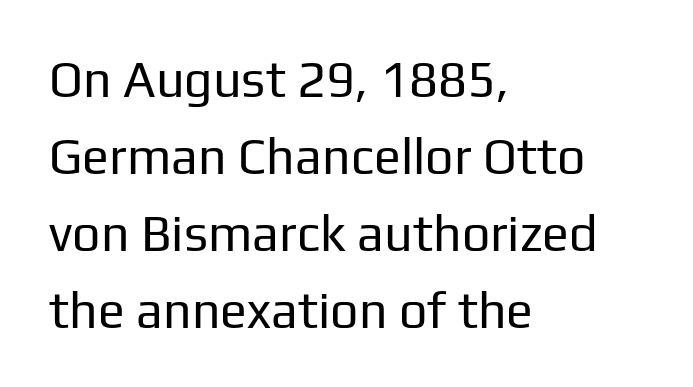
{"serif": "no", "italic": "no", "bold": "no", "weight": "regular", "width": "normal", "stroke_contrast": "low", "x_height": "medium", "monospaced": "no", "underline": "no", "align": "left", "line_spacing": "normal", "line_spacing_ratio": 1.54, "letter_spacing": "normal", "letter_spacing_em": 0.0, "glyph_px": 50}
